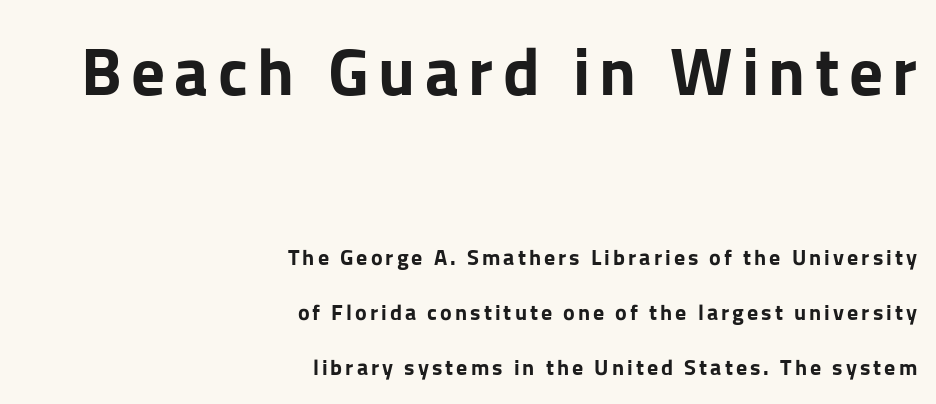
Looks like regular typesetting: each glyph gets only the width it needs. These lines are set flush right with a ragged left edge. When letters stand straight like this, we call the style roman or upright. Every letter is thick-stroked: bold, no question.
